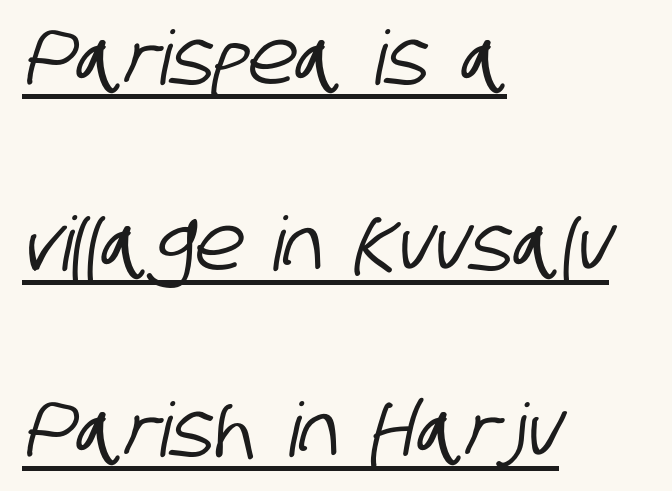
{"serif": "no", "width": "condensed", "stroke_contrast": "low", "x_height": "large", "monospaced": "no", "underline": "yes", "align": "left", "line_spacing": "loose", "line_spacing_ratio": 2.48, "letter_spacing": "normal", "letter_spacing_em": 0.0, "glyph_px": 75}
